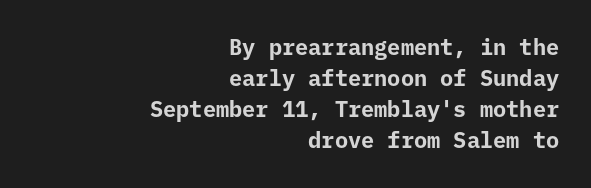
Q: Is the text bold? A: Yes.
Q: Is the text italic (slanted)? A: No, it is upright.
Q: Is the text underlined? A: No.
Q: How is the paragraph aligned? A: Right-aligned.
Q: Is the spacing between letters normal or unusually wide? A: Normal.
Q: Is the spacing between lines tight, normal or loose? A: Normal.
